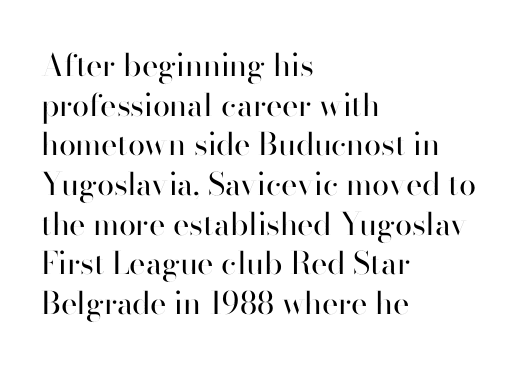
Q: Is the text bold? A: No.
Q: Is the text italic (slanted)? A: No, it is upright.
Q: Is the typeface a serif or a sans-serif typeface? A: Sans-serif.
Q: Is the text underlined? A: No.
Q: How is the paragraph aligned? A: Left-aligned.
Q: Is the spacing between letters normal or unusually wide? A: Normal.
Q: Is the spacing between lines tight, normal or loose? A: Normal.
Q: Width (condensed, normal, or wide)? A: Normal.
Q: Stroke contrast? A: High.
Q: x-height? A: Small.
Q: Monospaced? A: No.
